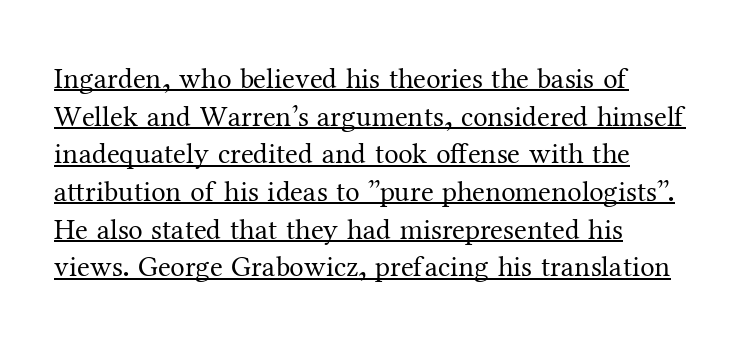
The image shows 29 px regular-weight serif type, upright; set left-aligned, normal line spacing (1.3x), normal letter spacing, underlined; medium stroke contrast and a medium x-height.
